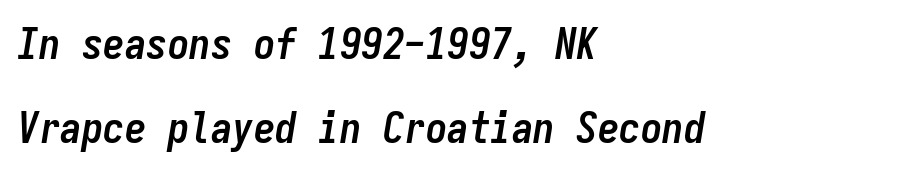
Note the uniform advance width — an 'i' takes as much space as an 'm'. The passage shown leans; its letterforms are oblique. These lines carry a lot of weight — the face is fully bold. Nobody drew a line under any word here. Compared with a centered layout, this one pins lines to the left instead.
